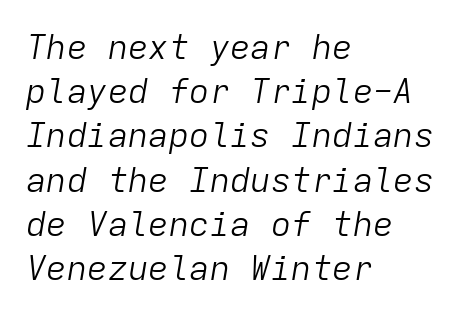
You could count columns in this text — the font is strictly monospaced. Normally led — the rows are evenly, conventionally spaced. Tracking value appears to be zero — textbook default spacing. Is the stroke heavy? The answer is a plain regular-or-lighter. Every row of glyphs begins at an identical x-position on the left.
